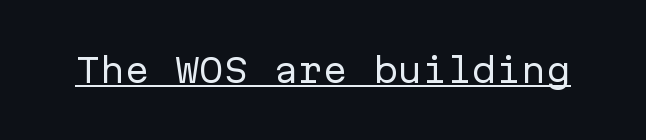
The image shows 33 px regular-weight sans-serif type, upright, monospaced; set normal letter spacing, underlined; low stroke contrast and a medium x-height.
